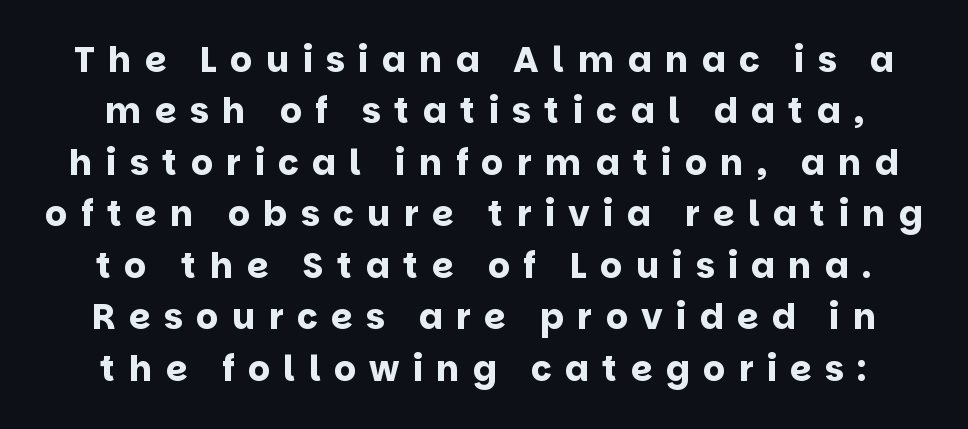
{"serif": "no", "italic": "no", "bold": "yes", "weight": "bold", "width": "normal", "stroke_contrast": "low", "x_height": "large", "monospaced": "no", "underline": "no", "line_spacing": "normal", "line_spacing_ratio": 1.47, "letter_spacing": "wide", "letter_spacing_em": 0.38, "glyph_px": 35}
